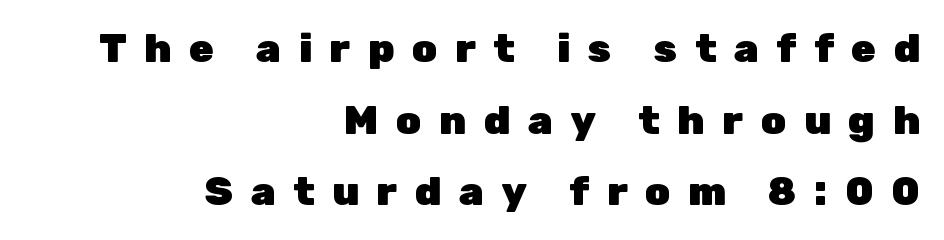
Q: Is the text bold? A: Yes.
Q: Is the text italic (slanted)? A: No, it is upright.
Q: Is the typeface a serif or a sans-serif typeface? A: Sans-serif.
Q: Is the text underlined? A: No.
Q: How is the paragraph aligned? A: Right-aligned.
Q: Is the spacing between letters normal or unusually wide? A: Unusually wide.
Q: Width (condensed, normal, or wide)? A: Normal.
Q: Stroke contrast? A: Low.
Q: x-height? A: Medium.
Q: Monospaced? A: No.
